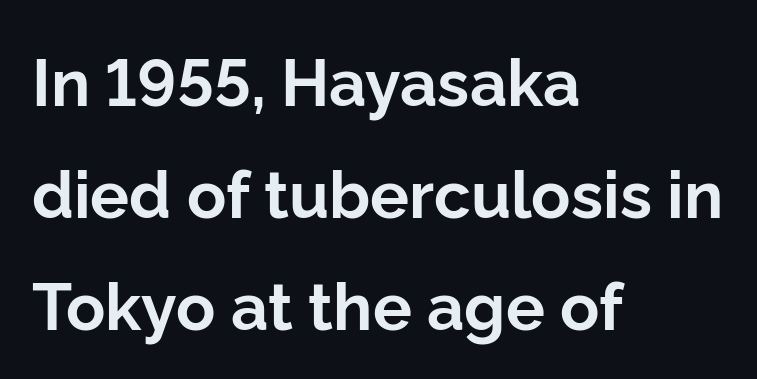
Q: Is the text bold? A: Yes.
Q: Is the text italic (slanted)? A: No, it is upright.
Q: Is the typeface a serif or a sans-serif typeface? A: Sans-serif.
Q: Is the text underlined? A: No.
Q: How is the paragraph aligned? A: Left-aligned.
Q: Is the spacing between letters normal or unusually wide? A: Normal.
Q: Width (condensed, normal, or wide)? A: Normal.
Q: Stroke contrast? A: Low.
Q: x-height? A: Medium.
Q: Monospaced? A: No.
